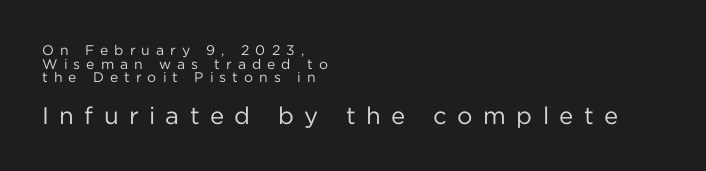
Stems and bowls with no extra thickness — not bold. The lettering holds an erect, upright posture throughout. Students, observe: this is what under-led, compact text looks like. Honestly, there is no underline to notice here at all.
